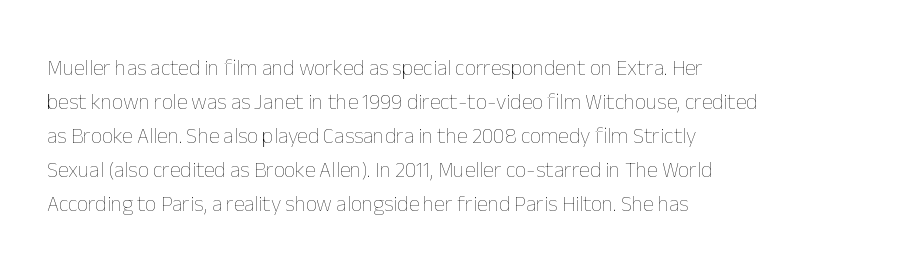
The image shows 22 px text type, upright; set left-aligned, normal line spacing (1.55x), normal letter spacing, not underlined.
